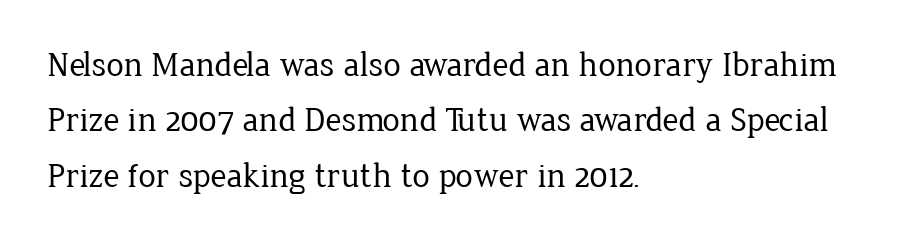
Where is the straight margin? On the left. The face used here is seriffed, in the tradition of book romans. This sample has the flowing, uneven cadence of proportional lettering. If you measured baseline to baseline, you'd find a middling distance.
